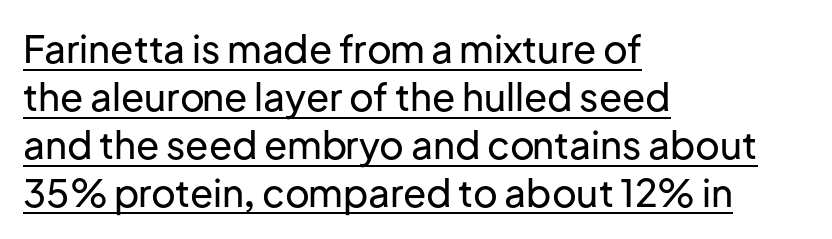
The image shows 38 px sans-serif type, upright; set left-aligned, normal line spacing (1.26x), normal letter spacing, underlined; low stroke contrast and a medium x-height.
